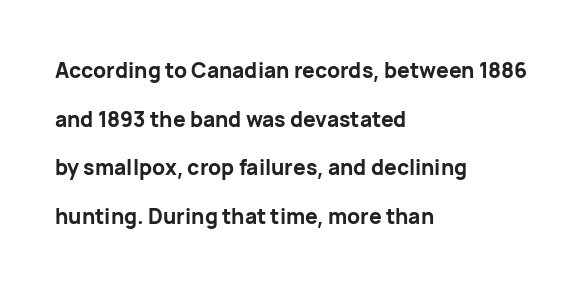
The image shows 21 px bold type, upright; set left-aligned, loose line spacing (2.32x), normal letter spacing, not underlined.
